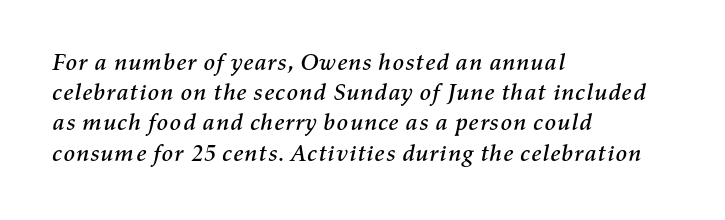
The image shows 24 px text type, italic (leaning right); set left-aligned, normal line spacing (1.26x), normal letter spacing, not underlined.
